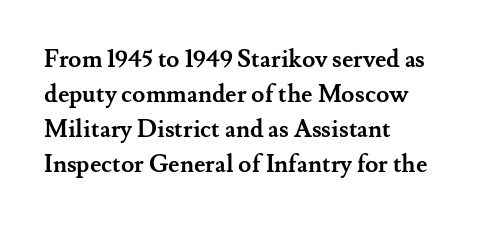
Q: Is the text bold? A: Yes.
Q: Is the text italic (slanted)? A: No, it is upright.
Q: Is the text underlined? A: No.
Q: How is the paragraph aligned? A: Left-aligned.
Q: Is the spacing between letters normal or unusually wide? A: Normal.
Q: Is the spacing between lines tight, normal or loose? A: Normal.
